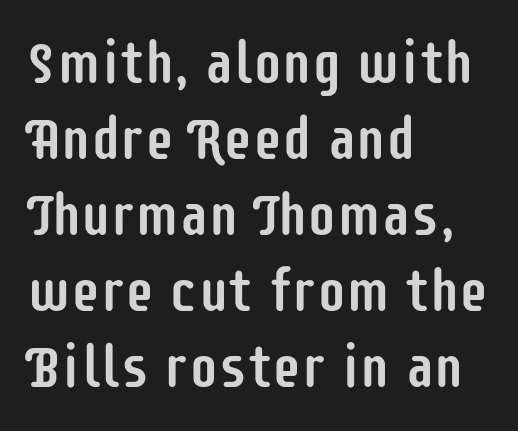
{"serif": "no", "italic": "no", "width": "condensed", "stroke_contrast": "low", "x_height": "large", "monospaced": "no", "underline": "no", "align": "left", "line_spacing": "normal", "line_spacing_ratio": 1.29, "letter_spacing": "normal", "letter_spacing_em": 0.0, "glyph_px": 59}
